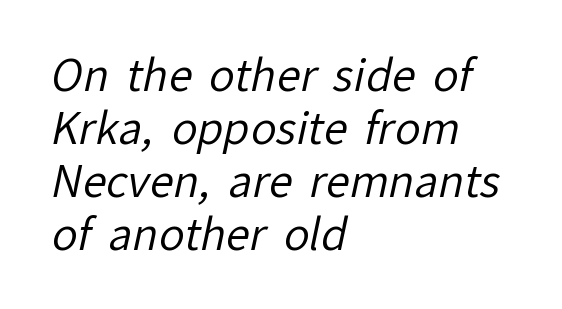
The image shows 43 px regular-weight sans-serif type; set left-aligned, line spacing 1.23x, normal letter spacing, not underlined; low stroke contrast and a medium x-height.
